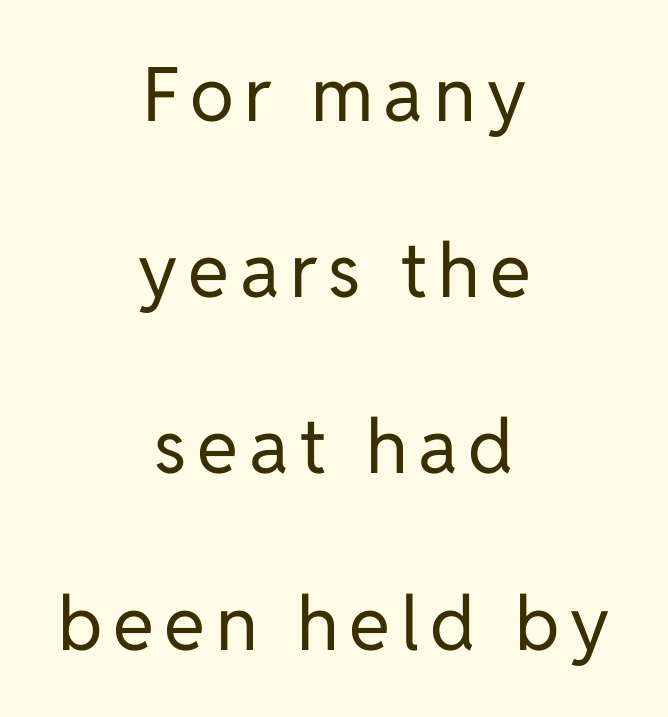
Q: Is the text bold? A: No.
Q: Is the text italic (slanted)? A: No, it is upright.
Q: Is the typeface a serif or a sans-serif typeface? A: Sans-serif.
Q: Is the text underlined? A: No.
Q: How is the paragraph aligned? A: Centered.
Q: Is the spacing between lines tight, normal or loose? A: Loose.
Q: Width (condensed, normal, or wide)? A: Normal.
Q: Stroke contrast? A: Low.
Q: x-height? A: Medium.
Q: Monospaced? A: No.
